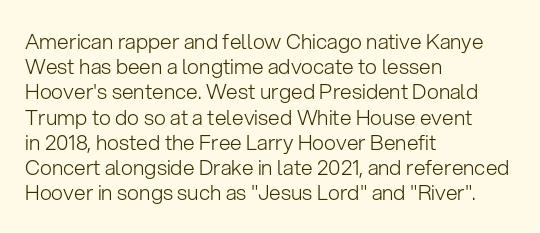
The image shows 21 px text type, upright; set left-aligned, line spacing 1.2x, normal letter spacing, not underlined.
